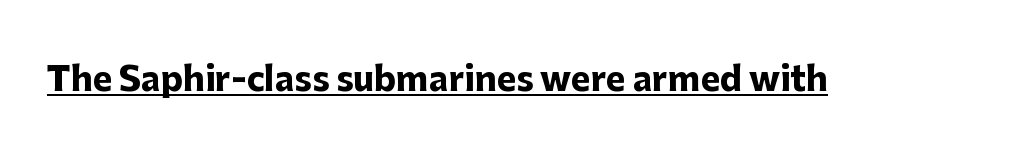
The image shows 33 px heavy sans-serif type, upright; set normal letter spacing, underlined; low stroke contrast and a medium x-height.
